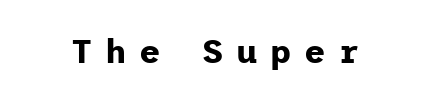
Q: Is the text bold? A: Yes.
Q: Is the text italic (slanted)? A: No, it is upright.
Q: Is the typeface a serif or a sans-serif typeface? A: Sans-serif.
Q: Is the text underlined? A: No.
Q: Is the spacing between letters normal or unusually wide? A: Unusually wide.
Q: Width (condensed, normal, or wide)? A: Normal.
Q: Stroke contrast? A: Low.
Q: x-height? A: Medium.
